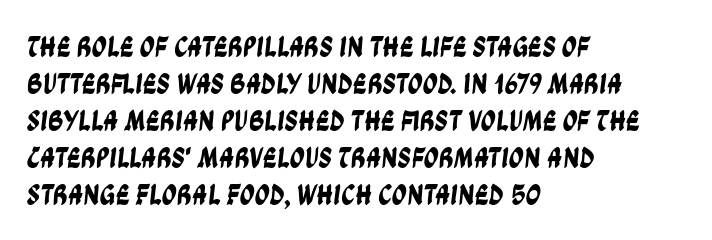
Q: Is the typeface a serif or a sans-serif typeface? A: Sans-serif.
Q: Is the text underlined? A: No.
Q: How is the paragraph aligned? A: Left-aligned.
Q: Is the spacing between letters normal or unusually wide? A: Normal.
Q: Width (condensed, normal, or wide)? A: Condensed.
Q: Stroke contrast? A: Low.
Q: x-height? A: Large.
Q: Monospaced? A: No.
